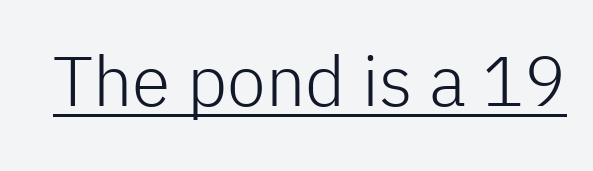
The image shows 70 px light sans-serif type, upright; set normal letter spacing, underlined; low stroke contrast and a medium x-height.
